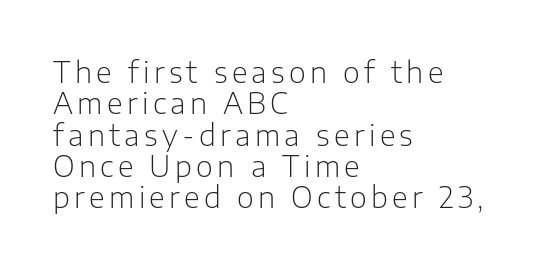
Notice how the passage keeps a crisp vertical edge on the left only. Unmarked baselines from the first word to the last. The letters stand upright; this is a roman face. Stroke terminals: plain, sans-serif. The letters advance in unequal steps, a hallmark of proportional type. Reading down the column, the eye jumps only a short way to each next line.
